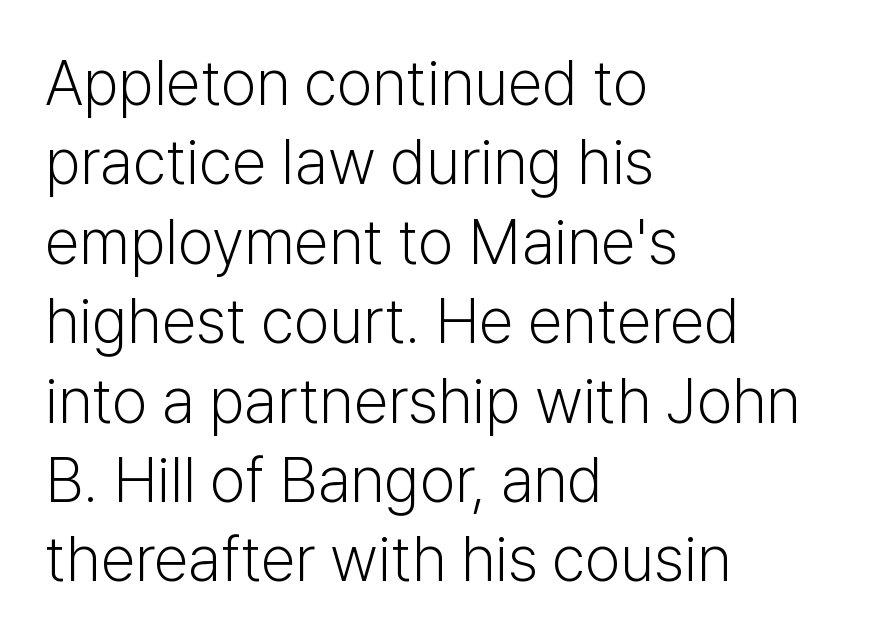
Q: Is the text bold? A: No.
Q: Is the text italic (slanted)? A: No, it is upright.
Q: Is the typeface a serif or a sans-serif typeface? A: Sans-serif.
Q: Is the text underlined? A: No.
Q: How is the paragraph aligned? A: Left-aligned.
Q: Is the spacing between letters normal or unusually wide? A: Normal.
Q: Is the spacing between lines tight, normal or loose? A: Normal.
Q: Width (condensed, normal, or wide)? A: Normal.
Q: Stroke contrast? A: Low.
Q: x-height? A: Medium.
Q: Monospaced? A: No.
